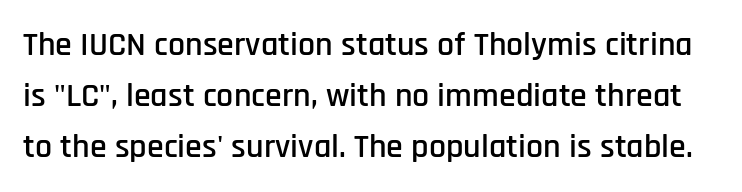
{"serif": "no", "italic": "no", "width": "condensed", "stroke_contrast": "low", "x_height": "large", "monospaced": "no", "underline": "no", "line_spacing": "normal", "line_spacing_ratio": 1.5, "letter_spacing": "normal", "letter_spacing_em": 0.0, "glyph_px": 34}
